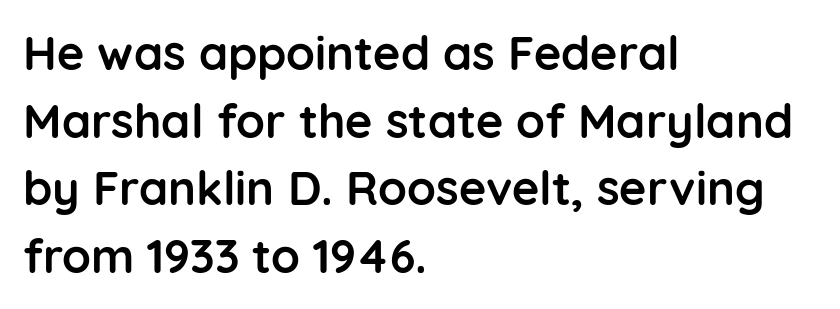
{"serif": "no", "italic": "no", "bold": "yes", "weight": "semibold", "width": "normal", "stroke_contrast": "low", "x_height": "medium", "monospaced": "no", "underline": "no", "align": "left", "line_spacing": "normal", "line_spacing_ratio": 1.44, "letter_spacing": "normal", "letter_spacing_em": 0.0, "glyph_px": 47}
